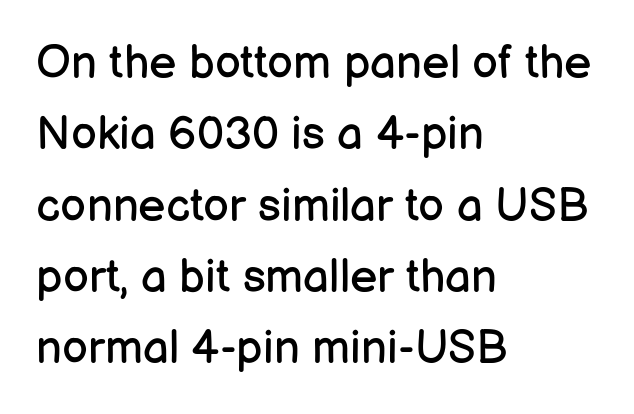
Q: Is the text bold? A: No.
Q: Is the text italic (slanted)? A: No, it is upright.
Q: Is the typeface a serif or a sans-serif typeface? A: Sans-serif.
Q: Is the text underlined? A: No.
Q: How is the paragraph aligned? A: Left-aligned.
Q: Is the spacing between letters normal or unusually wide? A: Normal.
Q: Is the spacing between lines tight, normal or loose? A: Normal.
Q: Width (condensed, normal, or wide)? A: Normal.
Q: Stroke contrast? A: Low.
Q: x-height? A: Medium.
Q: Monospaced? A: No.
